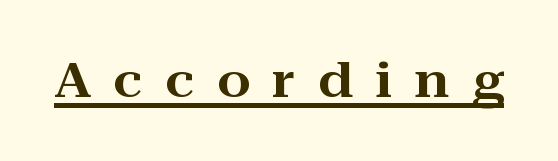
The image shows 48 px wide serif type, upright; set unusually wide letter spacing (+0.47 em), underlined; high stroke contrast and a medium x-height.
